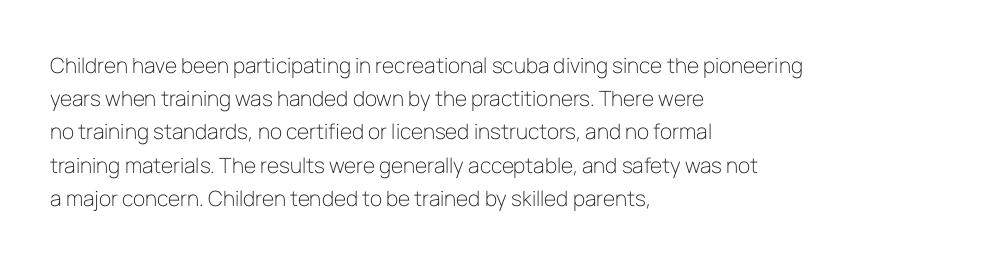
Q: Is the text bold? A: No.
Q: Is the text italic (slanted)? A: No, it is upright.
Q: Is the text underlined? A: No.
Q: How is the paragraph aligned? A: Left-aligned.
Q: Is the spacing between letters normal or unusually wide? A: Normal.
Q: Is the spacing between lines tight, normal or loose? A: Normal.
